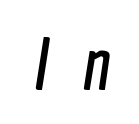
Q: Is the typeface a serif or a sans-serif typeface? A: Sans-serif.
Q: Is the text underlined? A: No.
Q: Is the spacing between letters normal or unusually wide? A: Unusually wide.
Q: Width (condensed, normal, or wide)? A: Condensed.
Q: x-height? A: Medium.
Q: Monospaced? A: No.
